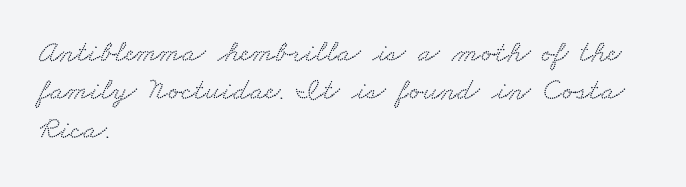
The image shows 31 px wide serif type; set left-aligned, line spacing 1.24x, normal letter spacing, not underlined; low stroke contrast and a small x-height.
